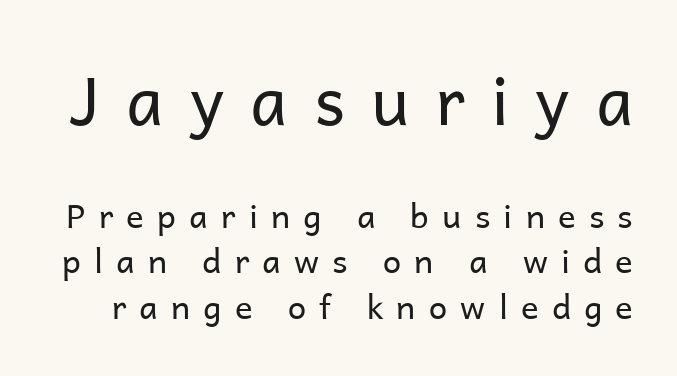
Proportional: the letters do not fall into vertical columns. The face used here is a sans, in the tradition of grotesques and geometrics. Is there any slant? The stems are plumb. Character size in the leading block exceeds that of the trailing block. Horizontal bands of white between lines are of average thickness. Unmarked baselines from the first word to the last.
